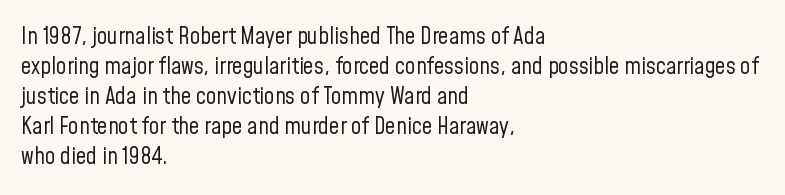
Q: Is the text bold? A: No.
Q: Is the text italic (slanted)? A: No, it is upright.
Q: Is the text underlined? A: No.
Q: How is the paragraph aligned? A: Left-aligned.
Q: Is the spacing between letters normal or unusually wide? A: Normal.
Q: Is the spacing between lines tight, normal or loose? A: Normal.
